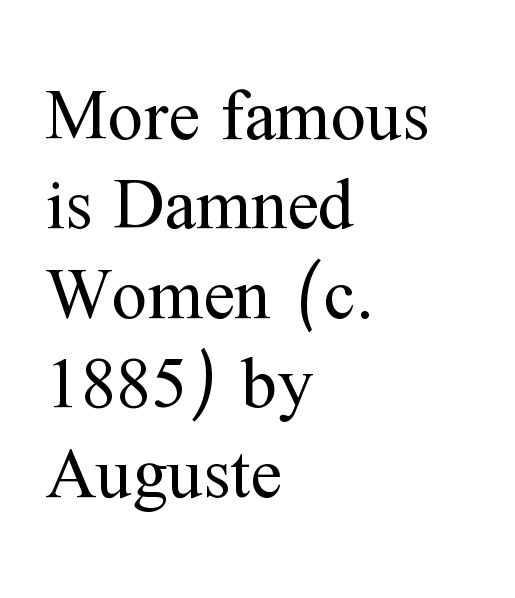
The image shows 71 px regular-weight serif type, upright; set left-aligned, normal line spacing (1.26x), normal letter spacing, not underlined; medium stroke contrast and a medium x-height.
